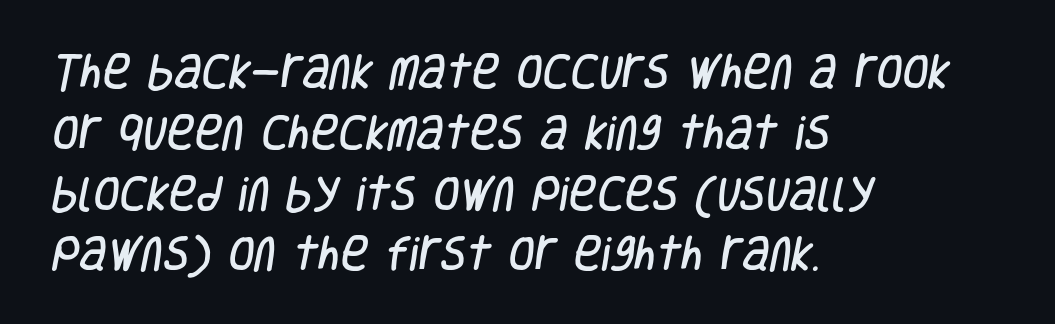
{"serif": "no", "width": "condensed", "stroke_contrast": "low", "x_height": "large", "monospaced": "no", "underline": "no", "align": "left", "line_spacing": "normal", "line_spacing_ratio": 1.6, "letter_spacing": "normal", "letter_spacing_em": 0.0, "glyph_px": 38}
